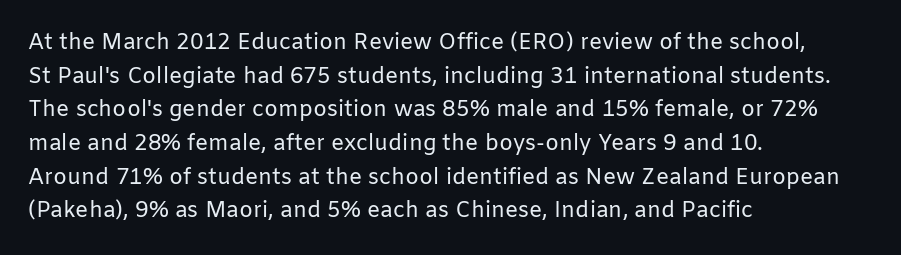
The image shows 22 px text type, upright; set left-aligned, normal line spacing (1.53x), normal letter spacing, not underlined.
